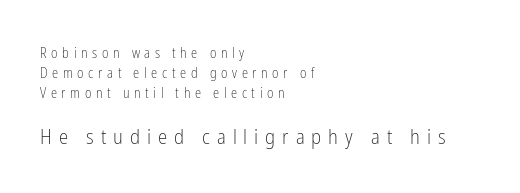
Q: Is the text bold? A: No.
Q: Is the text italic (slanted)? A: No, it is upright.
Q: Is the text underlined? A: No.
Q: How is the paragraph aligned? A: Left-aligned.
Q: Is the spacing between letters normal or unusually wide? A: Unusually wide.
Q: Is the spacing between lines tight, normal or loose? A: Normal.
Q: Which block of text is set in a larger size, the first (top) or the second (bottom)? A: The second (bottom) one.
